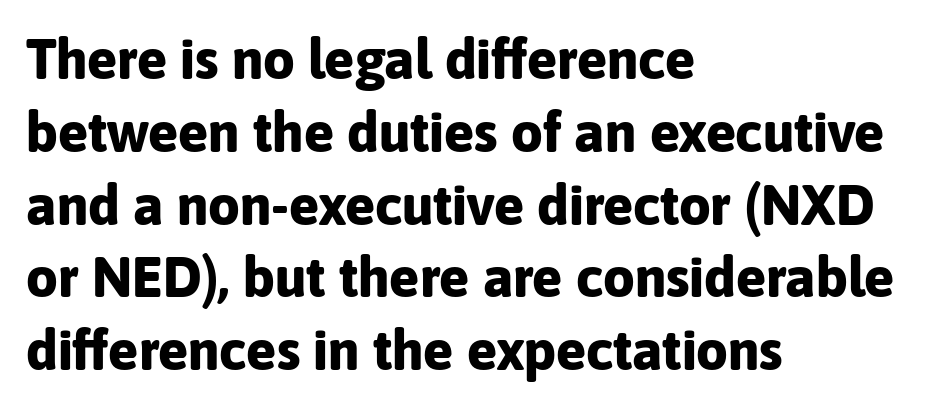
Q: Is the text bold? A: Yes.
Q: Is the text italic (slanted)? A: No, it is upright.
Q: Is the typeface a serif or a sans-serif typeface? A: Sans-serif.
Q: Is the text underlined? A: No.
Q: How is the paragraph aligned? A: Left-aligned.
Q: Is the spacing between letters normal or unusually wide? A: Normal.
Q: Is the spacing between lines tight, normal or loose? A: Normal.
Q: Width (condensed, normal, or wide)? A: Normal.
Q: Stroke contrast? A: Low.
Q: x-height? A: Medium.
Q: Monospaced? A: No.
